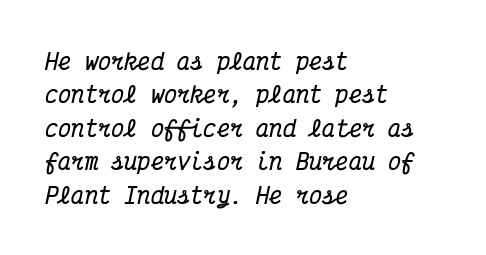
The lines sit at an ordinary, default distance from one another. The letters are bold, with thick, heavy strokes. The rag falls on the right side of this text block. Nothing unusual about the tracking: characters are spaced as the font intends. Rule under the text: the space is simply empty. The text carries the slant typical of an italic or oblique font.
